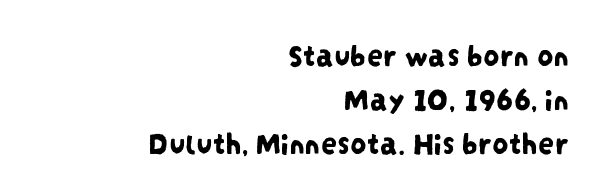
The image shows 32 px condensed sans-serif type; set right-aligned, normal line spacing (1.38x), normal letter spacing, not underlined; low stroke contrast and a large x-height.
